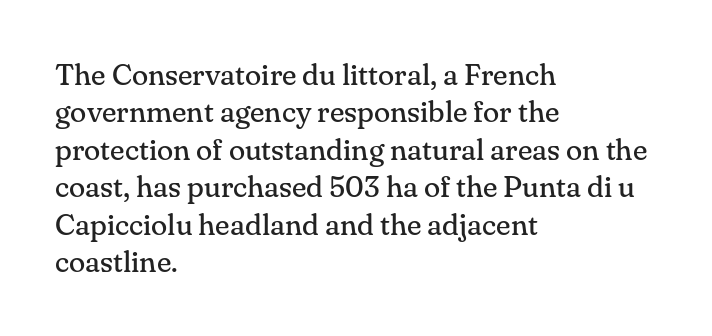
You can tell from the footed stems that serif type was used. Unbolded letterforms with no extra heft. Glyph-to-glyph distance matches everyday printed text. The passage shown is typed in a proportional face where columns would drift.
